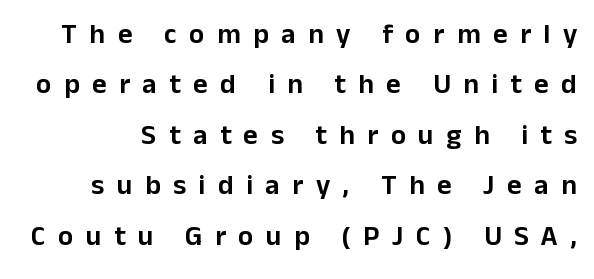
Q: Is the text italic (slanted)? A: No, it is upright.
Q: Is the typeface a serif or a sans-serif typeface? A: Sans-serif.
Q: Is the text underlined? A: No.
Q: Is the spacing between letters normal or unusually wide? A: Unusually wide.
Q: Width (condensed, normal, or wide)? A: Normal.
Q: Stroke contrast? A: Low.
Q: x-height? A: Medium.
Q: Monospaced? A: No.
